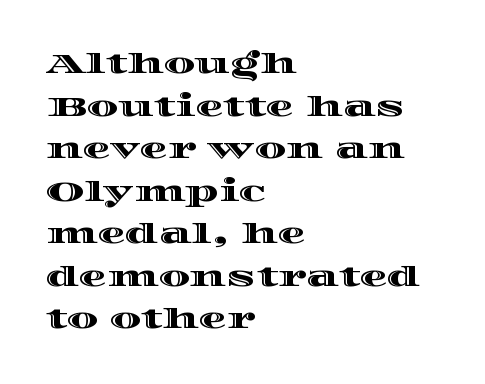
Q: Is the text italic (slanted)? A: No, it is upright.
Q: Is the text underlined? A: No.
Q: How is the paragraph aligned? A: Left-aligned.
Q: Is the spacing between letters normal or unusually wide? A: Normal.
Q: Is the spacing between lines tight, normal or loose? A: Normal.
Q: Width (condensed, normal, or wide)? A: Wide.
Q: x-height? A: Large.
Q: Monospaced? A: No.
